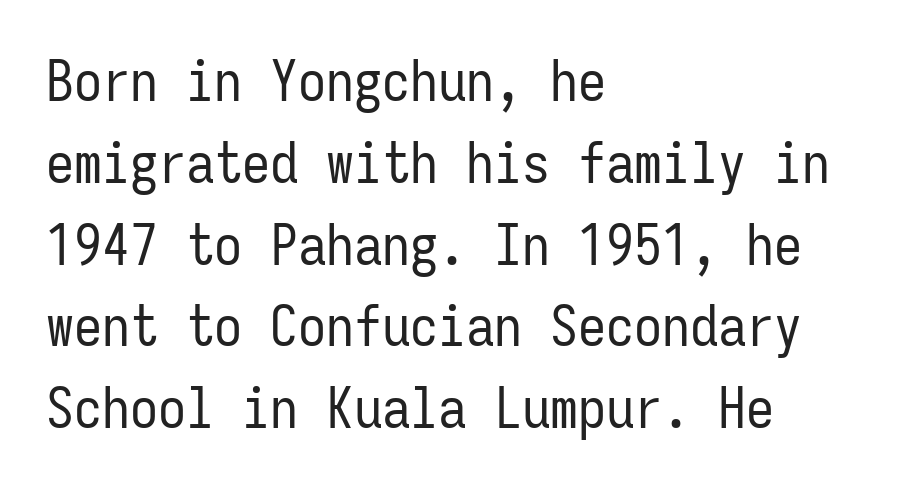
Ordinary non-slanted type is in use. Is this a heavy cut? Hardly; it is regular or lighter. Nothing sits at the stroke ends, so this counts as sans-serif. Normally led — the rows are evenly, conventionally spaced.
